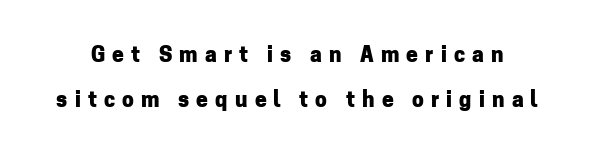
Q: Is the text bold? A: Yes.
Q: Is the text italic (slanted)? A: No, it is upright.
Q: Is the text underlined? A: No.
Q: Is the spacing between letters normal or unusually wide? A: Unusually wide.
Q: Is the spacing between lines tight, normal or loose? A: Loose.
